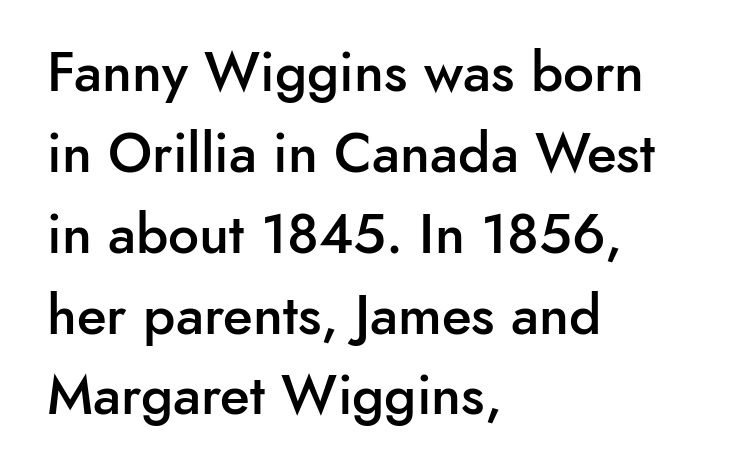
A sans-serif font was chosen for this passage. Words float on clear page, feet unadorned. Vertical strokes here are truly vertical. Compared with a centered layout, this one pins lines to the left instead.
